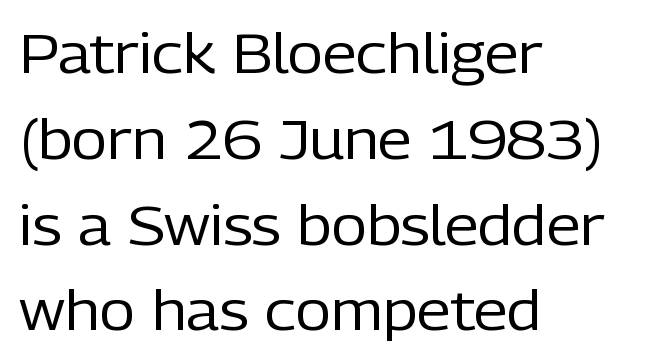
Plain, unruled lines of type. Notice how descenders clear the ascenders below comfortably — that's standard leading. Grotesque or geometric, the face here clearly has no serifs. Every character sits straight up, as roman type does. In terms of letterspacing, this is plain default setting. Think standard paragraph weight, or any step lighter than that.
